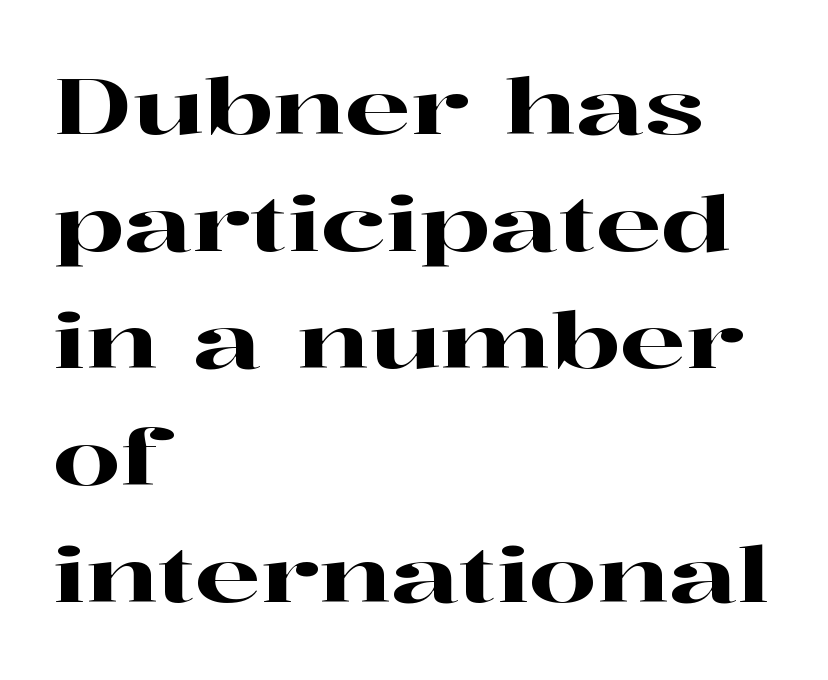
Observe the ordinary spacing: letters are neighbours, not strangers. The vertical gap from one line to the next is medium. Ascenders rise straight up at ninety degrees. You could not count columns in this text — the font is proportionally spaced. The characters display serif detailing at their extremities.
